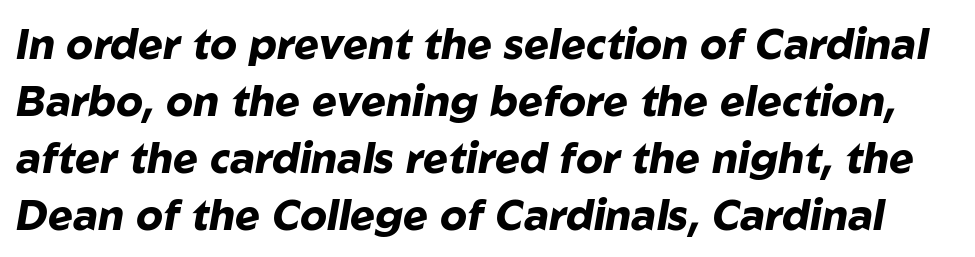
Q: Is the text bold? A: Yes.
Q: Is the text italic (slanted)? A: Yes, it leans right by about 10 degrees.
Q: Is the text underlined? A: No.
Q: Is the spacing between letters normal or unusually wide? A: Normal.
Q: Is the spacing between lines tight, normal or loose? A: Normal.
Q: Width (condensed, normal, or wide)? A: Normal.
Q: Stroke contrast? A: Low.
Q: x-height? A: Medium.
Q: Monospaced? A: No.
